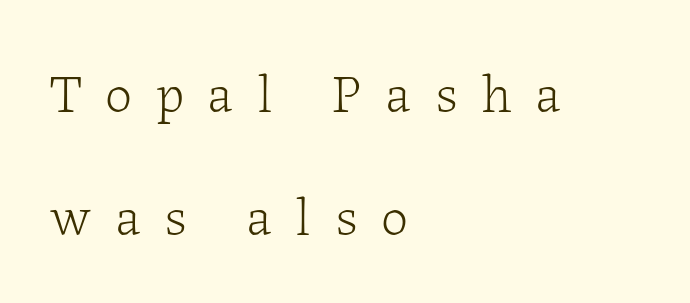
The image shows 54 px light serif type, upright; set left-aligned, loose line spacing (2.28x), unusually wide letter spacing (+0.44 em), not underlined; low stroke contrast and a medium x-height.
